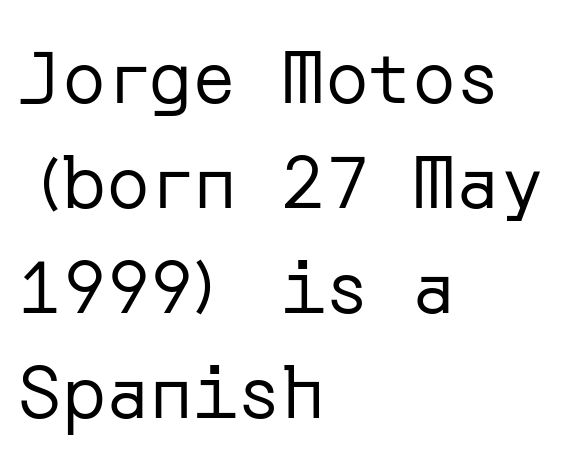
Q: Is the text bold? A: No.
Q: Is the text italic (slanted)? A: No, it is upright.
Q: Is the typeface a serif or a sans-serif typeface? A: Sans-serif.
Q: Is the text underlined? A: No.
Q: How is the paragraph aligned? A: Left-aligned.
Q: Is the spacing between letters normal or unusually wide? A: Normal.
Q: Is the spacing between lines tight, normal or loose? A: Normal.
Q: Width (condensed, normal, or wide)? A: Normal.
Q: Stroke contrast? A: Low.
Q: x-height? A: Medium.
